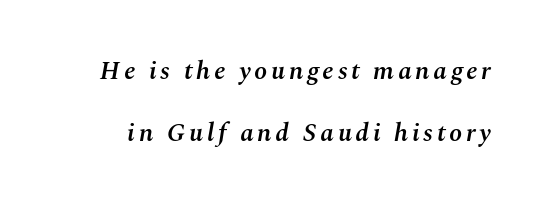
Q: Is the text bold? A: Semi-bold.
Q: Is the text italic (slanted)? A: Yes, it leans right by about 10 degrees.
Q: Is the text underlined? A: No.
Q: Is the spacing between lines tight, normal or loose? A: Loose.
